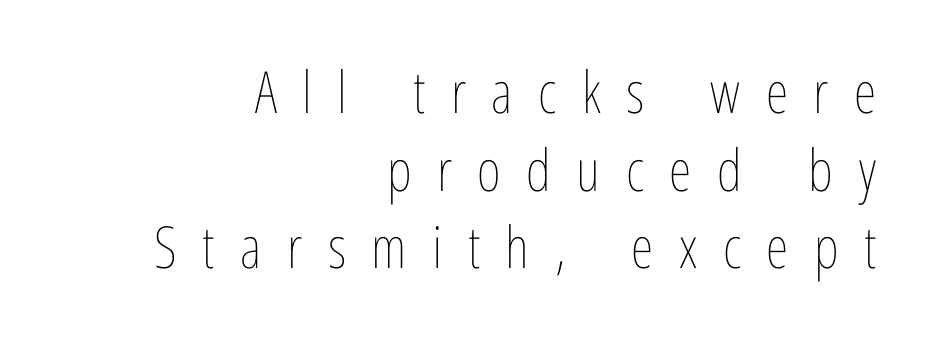
Casual observation: everything's shoved over to the right. The strokes are not fattened; the text isn't bold. Descenders are the only things crossing below the line. A typesetter would call this heavily tracked-out type. These lines are rendered in a variable-pitch font.
